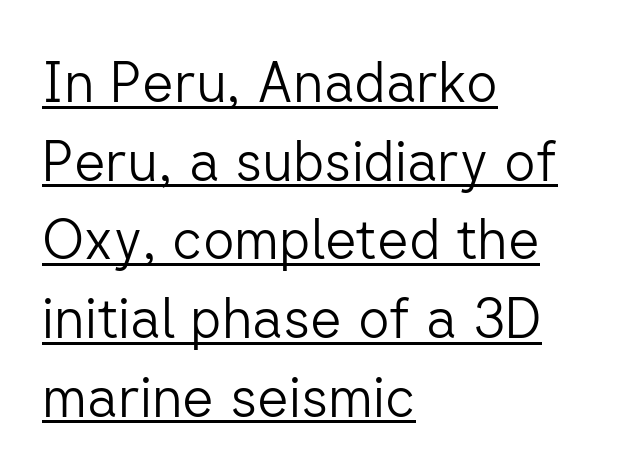
Q: Is the text bold? A: No.
Q: Is the text italic (slanted)? A: No, it is upright.
Q: Is the typeface a serif or a sans-serif typeface? A: Sans-serif.
Q: Is the text underlined? A: Yes.
Q: How is the paragraph aligned? A: Left-aligned.
Q: Is the spacing between letters normal or unusually wide? A: Normal.
Q: Is the spacing between lines tight, normal or loose? A: Normal.
Q: Width (condensed, normal, or wide)? A: Normal.
Q: Stroke contrast? A: Low.
Q: x-height? A: Medium.
Q: Monospaced? A: No.
